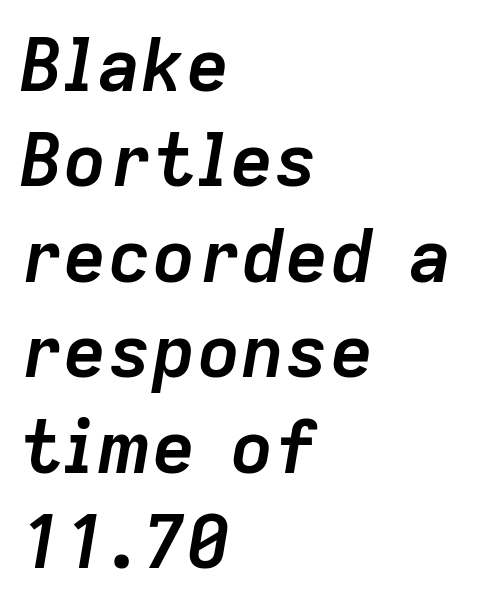
Where is the straight margin? On the left. This rendering features lettering with no underline. Slant detected: the letters are inclined. No extra tracking has been applied to these lines.
